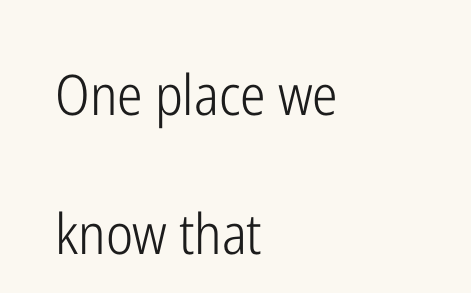
{"serif": "no", "italic": "no", "bold": "no", "weight": "light", "width": "condensed", "stroke_contrast": "low", "x_height": "medium", "monospaced": "no", "underline": "no", "align": "left", "line_spacing": "loose", "line_spacing_ratio": 2.48, "letter_spacing": "normal", "letter_spacing_em": 0.0, "glyph_px": 56}
